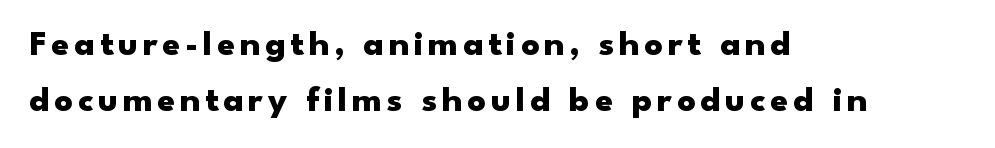
The image shows 36 px heavy, wide sans-serif type, upright; set left-aligned, normal line spacing (1.55x), not underlined; low stroke contrast and a small x-height.
